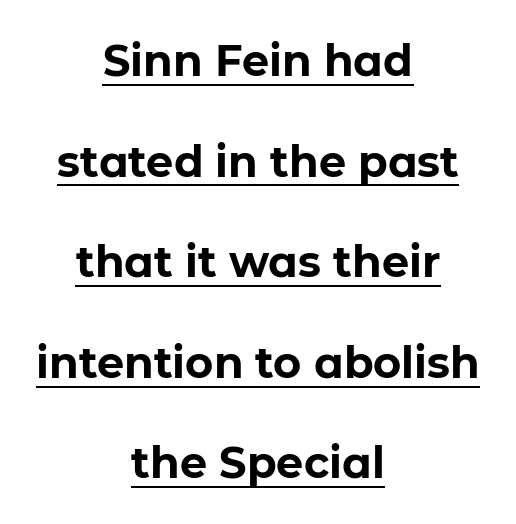
{"serif": "no", "italic": "no", "bold": "yes", "weight": "bold", "width": "normal", "stroke_contrast": "low", "x_height": "medium", "monospaced": "no", "underline": "yes", "align": "center", "line_spacing": "loose", "line_spacing_ratio": 2.34, "letter_spacing": "normal", "letter_spacing_em": 0.0, "glyph_px": 43}
